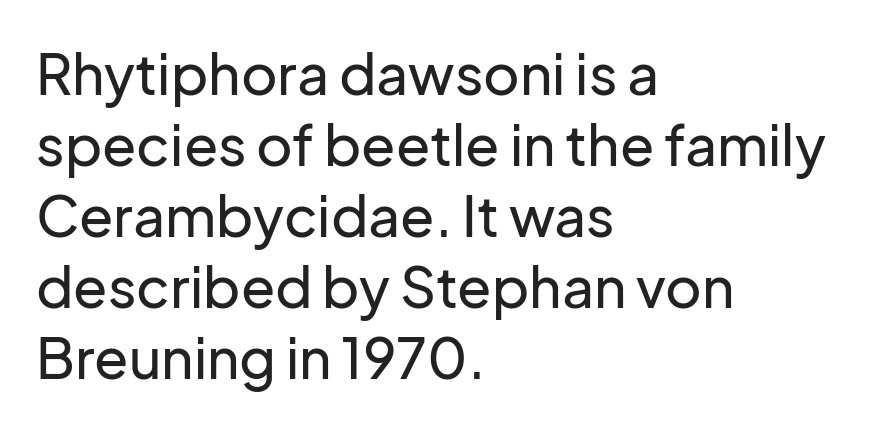
Serif or sans? Sans — the stroke terminals are bare. The passage is arranged the way most books set body copy — flush left. Every character sits straight up, as roman type does. Normally led — the rows are evenly, conventionally spaced. The baseline area is clear.
